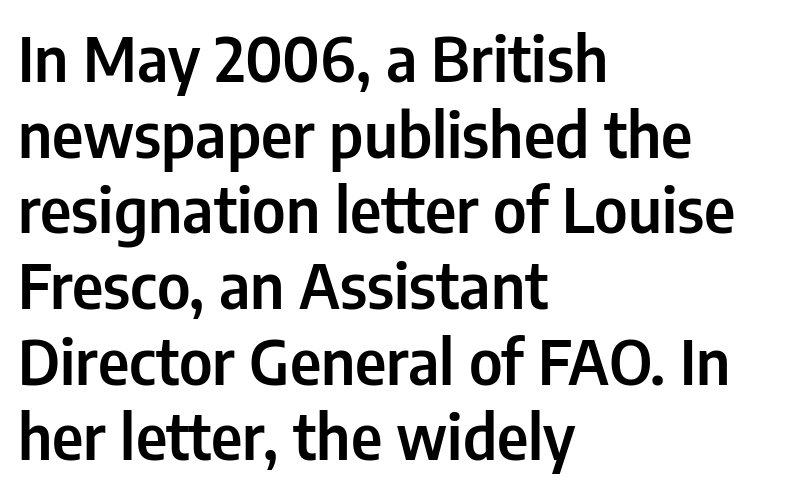
The image shows 62 px condensed sans-serif type, upright; set left-aligned, line spacing 1.22x, normal letter spacing, not underlined; low stroke contrast and a medium x-height.
